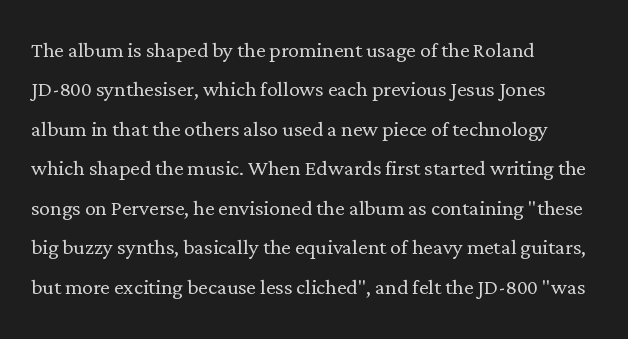
{"italic": "no", "bold": "no", "underline": "no", "align": "left", "line_spacing": "normal", "line_spacing_ratio": 1.46, "letter_spacing": "normal", "letter_spacing_em": 0.0, "glyph_px": 27}
